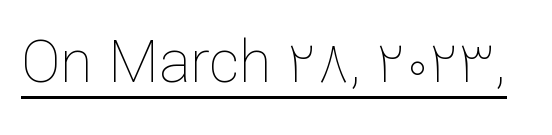
Q: Is the text bold? A: No.
Q: Is the text italic (slanted)? A: No, it is upright.
Q: Is the text underlined? A: Yes.
Q: Is the spacing between letters normal or unusually wide? A: Normal.
Q: Width (condensed, normal, or wide)? A: Normal.
Q: Stroke contrast? A: Low.
Q: x-height? A: Medium.
Q: Monospaced? A: No.
